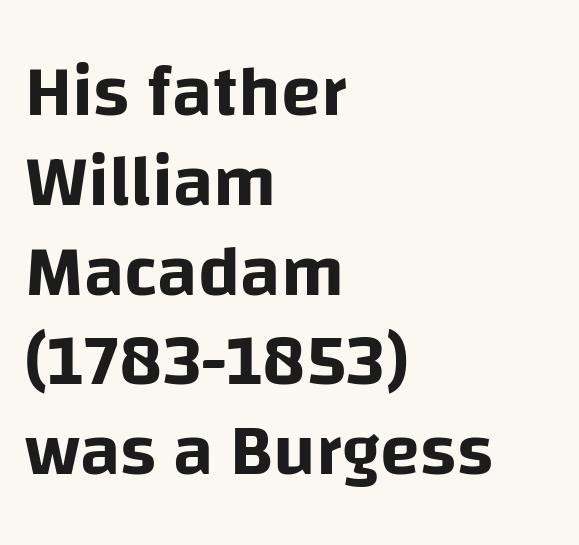
Q: Is the text italic (slanted)? A: No, it is upright.
Q: Is the typeface a serif or a sans-serif typeface? A: Sans-serif.
Q: Is the text underlined? A: No.
Q: How is the paragraph aligned? A: Left-aligned.
Q: Is the spacing between letters normal or unusually wide? A: Normal.
Q: Width (condensed, normal, or wide)? A: Normal.
Q: Stroke contrast? A: Low.
Q: x-height? A: Large.
Q: Monospaced? A: No.
